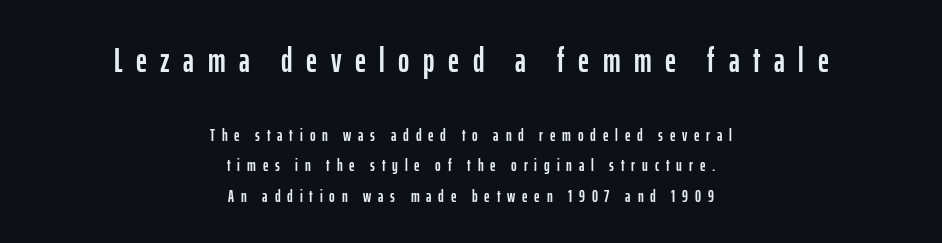
The image shows 34 px condensed sans-serif type, upright; set centered, line spacing 1.79x, unusually wide letter spacing (+0.4 em), not underlined; the first (top) block is 2.0x larger; low stroke contrast and a medium x-height.
